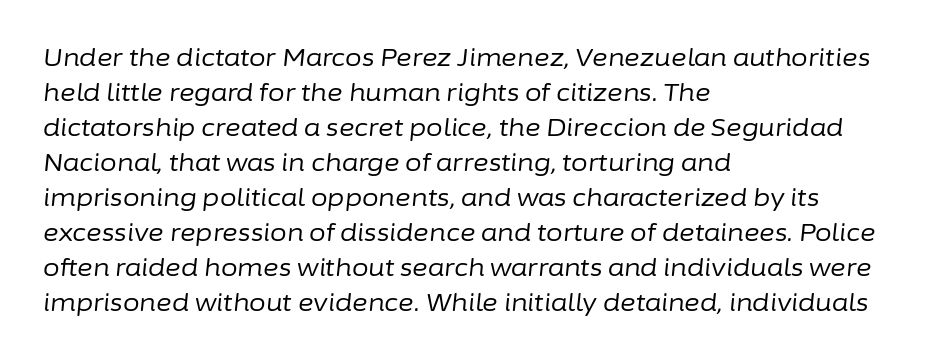
The image shows 24 px text type, italic (leaning right); set left-aligned, normal line spacing (1.46x), normal letter spacing, not underlined.
